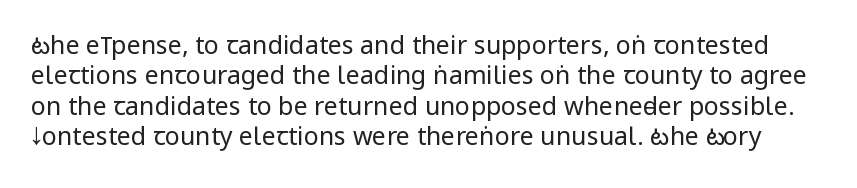
{"italic": "no", "bold": "no", "underline": "no", "line_spacing_ratio": 1.22, "letter_spacing": "normal", "letter_spacing_em": 0.0, "glyph_px": 25}
